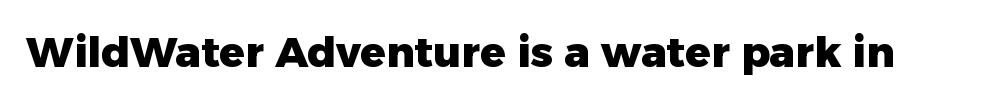
In terms of letterform style, serifs are entirely absent. Is this a fixed-width face? No — the glyphs have proportional, varying widths. Every letter is thick-stroked: bold, no question. The glyphs are unaccompanied by any horizontal stroke below them. The axis of the letterforms is exactly vertical. Students, note that the glyphs here touch the page at normal intervals.
